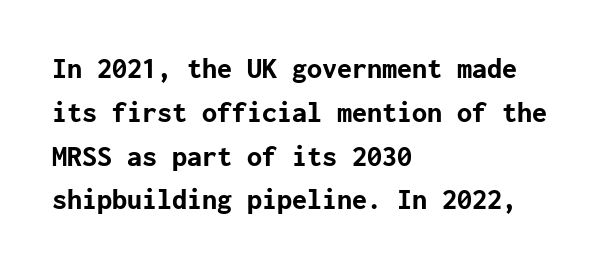
To sum up the face: it is a sans, with no serifs. The area under the type is left untouched. The letters are bold, with thick, heavy strokes. Alignment: flush left. Successive baselines arrive at the customary interval. Characters follow at the spacing the type designer built in.
